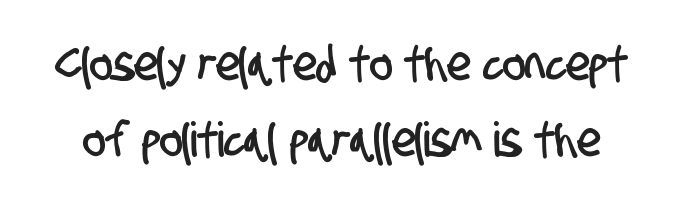
The designer left line spacing at the default. The type is set solid horizontally, with unmodified tracking. The strip under each line holds only bare page. Proportional: the letters do not fall into vertical columns. Grotesque or geometric, the face here clearly has no serifs.
